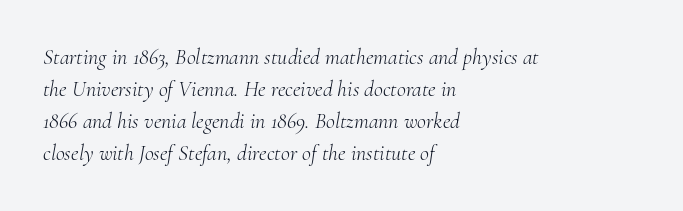
Q: Is the text bold? A: No.
Q: Is the text italic (slanted)? A: Yes, it leans right by about 10 degrees.
Q: Is the text underlined? A: No.
Q: How is the paragraph aligned? A: Left-aligned.
Q: Is the spacing between letters normal or unusually wide? A: Normal.
Q: Is the spacing between lines tight, normal or loose? A: Normal.
